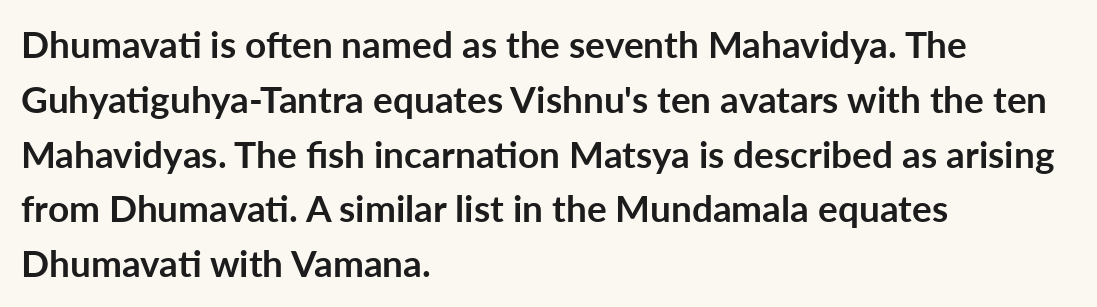
{"serif": "no", "italic": "no", "bold": "yes", "weight": "semibold", "width": "normal", "stroke_contrast": "low", "x_height": "medium", "monospaced": "no", "underline": "no", "align": "left", "line_spacing": "normal", "line_spacing_ratio": 1.48, "letter_spacing": "normal", "letter_spacing_em": 0.0, "glyph_px": 37}
